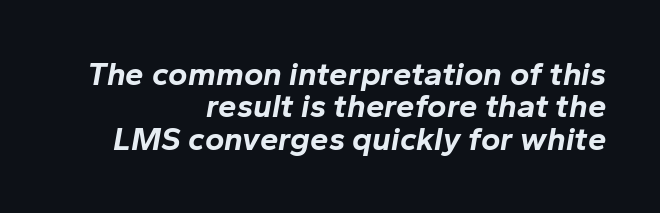
{"italic": "yes", "lean": "right", "slant_degrees": 10, "bold": "yes", "weight": "bold", "width": "normal", "stroke_contrast": "low", "x_height": "medium", "monospaced": "no", "underline": "no", "align": "right", "line_spacing": "tight", "line_spacing_ratio": 0.98, "letter_spacing": "normal", "letter_spacing_em": 0.0, "glyph_px": 33}
